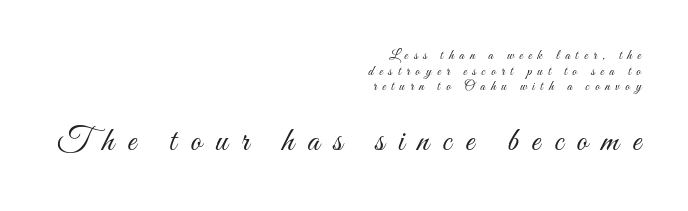
You could barely slide anything between these rows. Where is the straight margin? On the right. Which chunk is bigger? The second one — the bottom block dwarfs the top. The space beneath each line is pristine and unruled.
